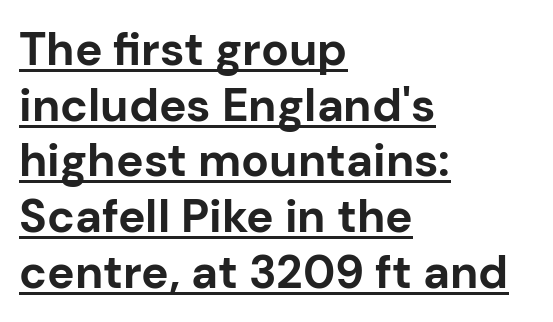
The image shows 46 px bold sans-serif type, upright; set left-aligned, line spacing 1.21x, normal letter spacing, underlined; low stroke contrast and a medium x-height.
